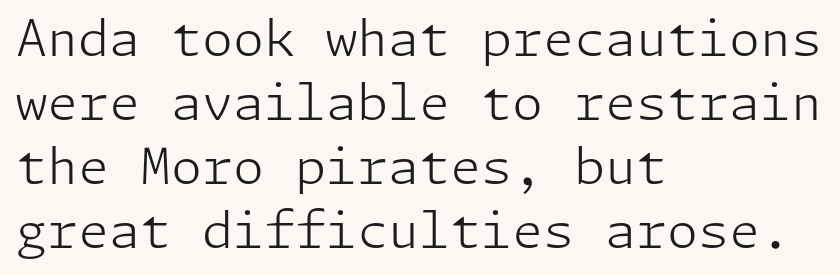
The image shows 50 px light sans-serif type, upright; set left-aligned, normal line spacing (1.28x), normal letter spacing, not underlined; low stroke contrast and a medium x-height.
